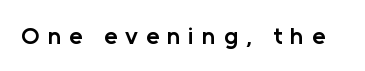
Does extra space separate the letters? Yes, quite a lot of it. In terms of weight, the rendering is demibold, just under bold. Type without underlining. Do the letters lean? They stand straight.
